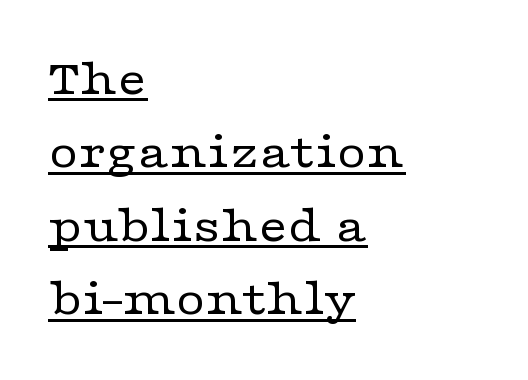
Q: Is the text bold? A: No.
Q: Is the text italic (slanted)? A: No, it is upright.
Q: Is the typeface a serif or a sans-serif typeface? A: Serif.
Q: Is the text underlined? A: Yes.
Q: How is the paragraph aligned? A: Left-aligned.
Q: Is the spacing between letters normal or unusually wide? A: Normal.
Q: Is the spacing between lines tight, normal or loose? A: Normal.
Q: Width (condensed, normal, or wide)? A: Wide.
Q: Stroke contrast? A: Low.
Q: x-height? A: Medium.
Q: Monospaced? A: No.
